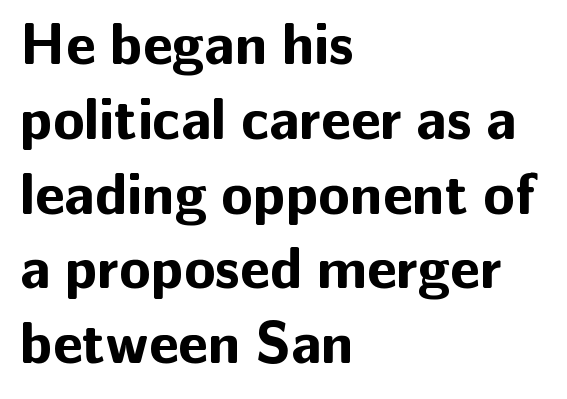
Descenders hang freely into open space. Vertically, the passage feels balanced, rows spaced as you'd expect. Type style note: lacks serifs. On the weight axis this lands at bold, roughly 700.
